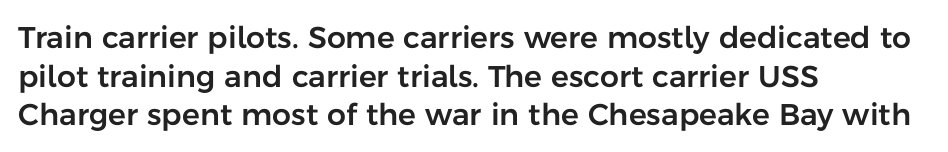
The image shows 30 px sans-serif type, upright; set left-aligned, normal line spacing (1.29x), normal letter spacing, not underlined; low stroke contrast and a medium x-height.
